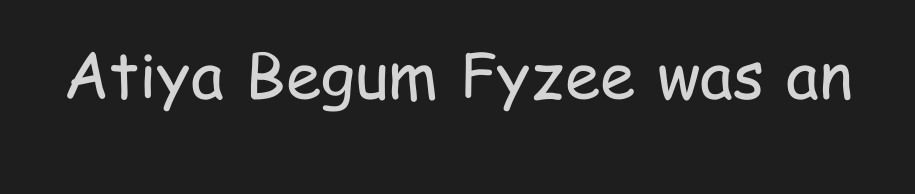
The image shows 64 px regular-weight, condensed sans-serif type, upright; set normal letter spacing, not underlined; low stroke contrast and a medium x-height.
